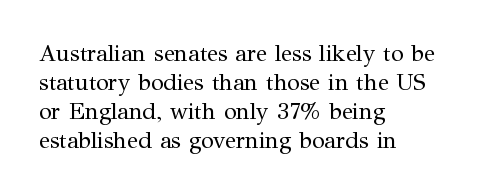
The image shows 23 px text type, upright; set left-aligned, normal line spacing (1.26x), normal letter spacing, not underlined.
